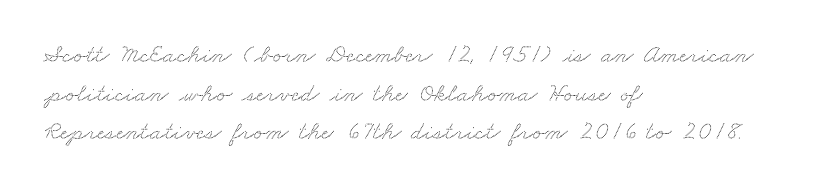
Q: Is the text underlined? A: No.
Q: How is the paragraph aligned? A: Left-aligned.
Q: Is the spacing between letters normal or unusually wide? A: Normal.
Q: Is the spacing between lines tight, normal or loose? A: Normal.
